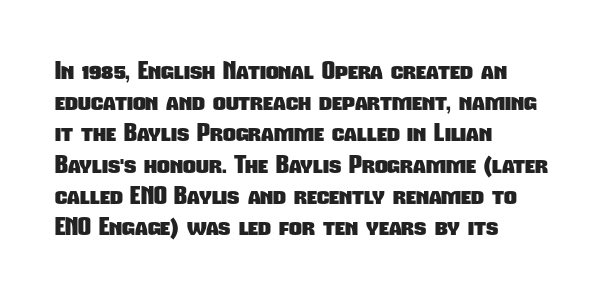
Q: Is the text bold? A: Yes.
Q: Is the text underlined? A: No.
Q: How is the paragraph aligned? A: Left-aligned.
Q: Is the spacing between letters normal or unusually wide? A: Normal.
Q: Is the spacing between lines tight, normal or loose? A: Normal.
